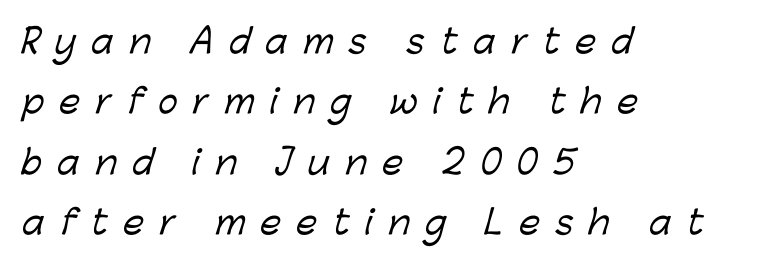
The face used here is proportionally spaced, like ordinary book or web type. These lines have a slow, spaced-out rhythm from letter to letter. Bare-footed words on every line. The paragraph shown leans on its left margin.
